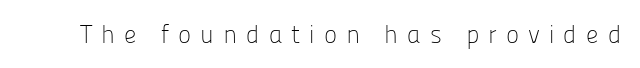
{"italic": "no", "bold": "no", "underline": "no", "letter_spacing": "wide", "letter_spacing_em": 0.36, "glyph_px": 25}
